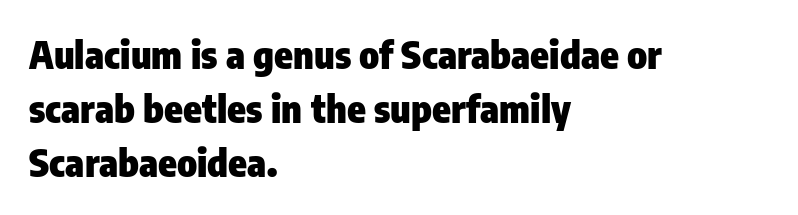
A student would call this left alignment; a typographer would say flush left, rag right. Summary of vertical rhythm: regular, with standard interline spacing. The rendering uses a bold face; every stroke is thick and dark. This sample uses an upright cut, with every glyph sitting square on the baseline. This rendering employs a face without finishing strokes, i.e., a sans-serif. A typesetter would call this zero additional tracking.
